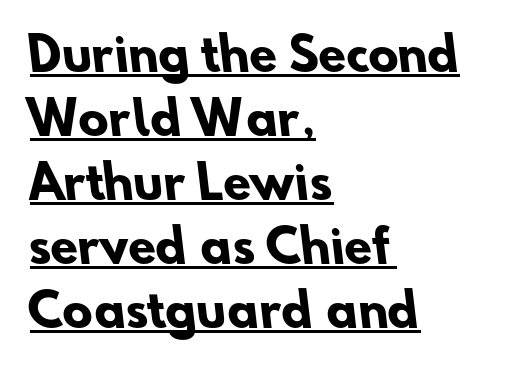
The image shows 45 px heavy sans-serif type; set left-aligned, normal line spacing (1.42x), normal letter spacing, underlined; low stroke contrast and a small x-height.
